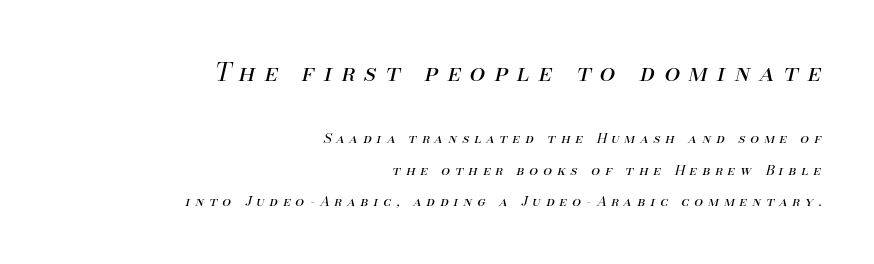
The image shows 25 px text type, italic (leaning right); set right-aligned, loose line spacing (2.22x), unusually wide letter spacing (+0.36 em), not underlined; the first (top) block is 1.79x larger.
